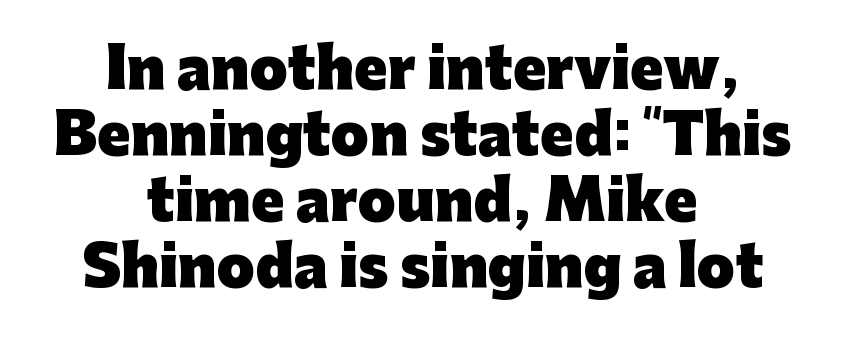
The image shows 55 px heavy sans-serif type, upright; set centered, line spacing 1.2x, normal letter spacing, not underlined; low stroke contrast and a medium x-height.
